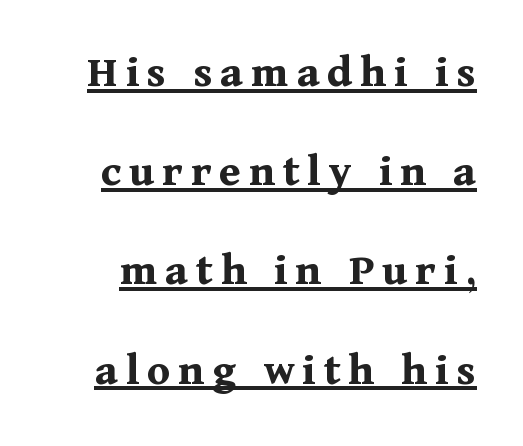
{"serif": "yes", "italic": "no", "bold": "yes", "weight": "bold", "width": "normal", "stroke_contrast": "medium", "x_height": "medium", "monospaced": "no", "underline": "yes", "line_spacing": "loose", "line_spacing_ratio": 2.11, "glyph_px": 47}
